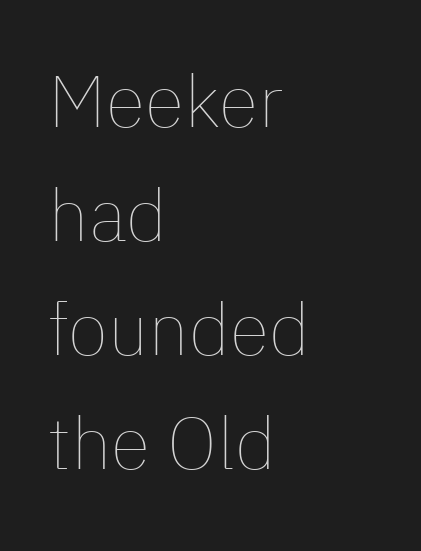
Honestly, the row spacing looks completely unremarkable. Descender tails drop into unmarked territory. This sample uses an upright cut, with every glyph sitting square on the baseline. Short note: letters normally spaced. Think of a printed novel: that variable character pitch is what you see here.
